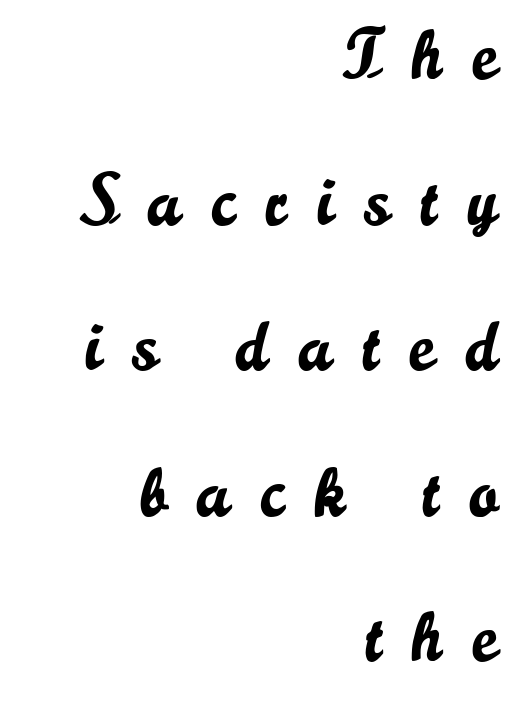
{"serif": "no", "width": "normal", "stroke_contrast": "low", "x_height": "small", "monospaced": "no", "underline": "no", "align": "right", "line_spacing": "loose", "line_spacing_ratio": 2.05, "letter_spacing": "wide", "letter_spacing_em": 0.42, "glyph_px": 71}
